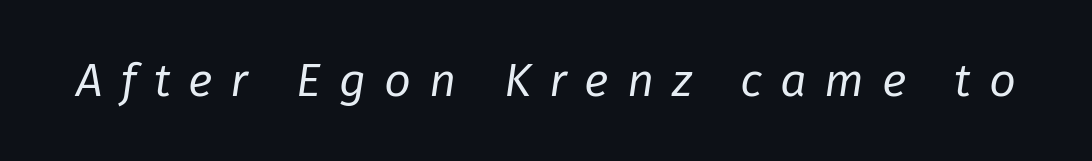
Q: Is the text bold? A: No.
Q: Is the text italic (slanted)? A: Yes, it leans right by about 8 degrees.
Q: Is the text underlined? A: No.
Q: Is the spacing between letters normal or unusually wide? A: Unusually wide.
Q: Width (condensed, normal, or wide)? A: Normal.
Q: Stroke contrast? A: Low.
Q: x-height? A: Medium.
Q: Monospaced? A: No.
